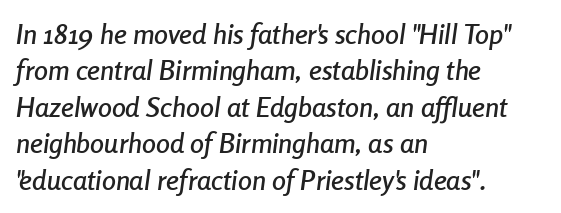
{"italic": "yes", "lean": "right", "slant_degrees": 8, "width": "condensed", "stroke_contrast": "low", "x_height": "medium", "monospaced": "no", "underline": "no", "align": "left", "line_spacing": "normal", "line_spacing_ratio": 1.3, "letter_spacing": "normal", "letter_spacing_em": 0.0, "glyph_px": 28}
